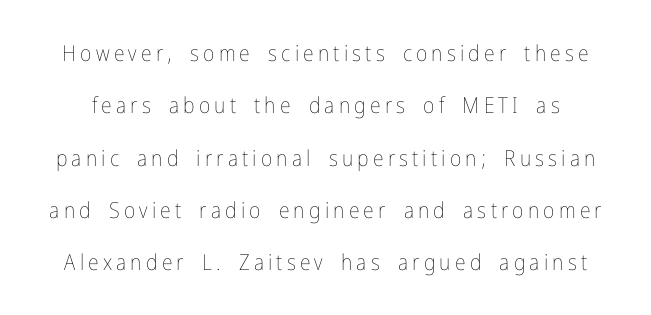
Q: Is the text bold? A: No.
Q: Is the text italic (slanted)? A: No, it is upright.
Q: Is the text underlined? A: No.
Q: Is the spacing between lines tight, normal or loose? A: Loose.
